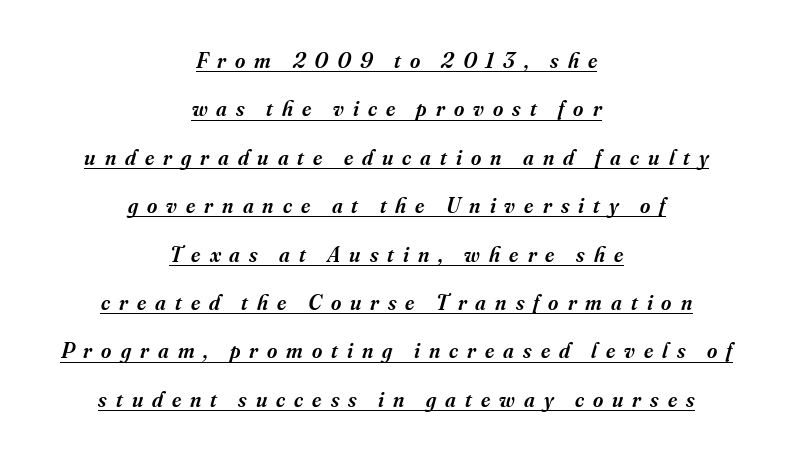
The image shows 22 px text type, italic (leaning right); set centered, loose line spacing (2.2x), unusually wide letter spacing (+0.41 em), underlined.
